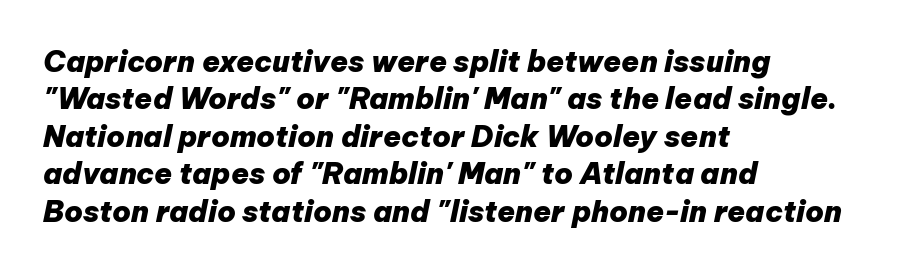
{"italic": "yes", "lean": "right", "slant_degrees": 12, "bold": "yes", "weight": "heavy", "width": "normal", "stroke_contrast": "low", "x_height": "medium", "monospaced": "no", "underline": "no", "align": "left", "line_spacing": "normal", "line_spacing_ratio": 1.29, "letter_spacing": "normal", "letter_spacing_em": 0.0, "glyph_px": 29}
